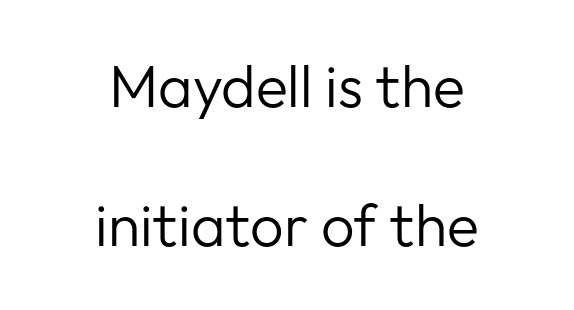
Q: Is the text bold? A: No.
Q: Is the text italic (slanted)? A: No, it is upright.
Q: Is the typeface a serif or a sans-serif typeface? A: Sans-serif.
Q: Is the text underlined? A: No.
Q: How is the paragraph aligned? A: Centered.
Q: Is the spacing between letters normal or unusually wide? A: Normal.
Q: Is the spacing between lines tight, normal or loose? A: Loose.
Q: Width (condensed, normal, or wide)? A: Normal.
Q: Stroke contrast? A: Low.
Q: x-height? A: Medium.
Q: Monospaced? A: No.
